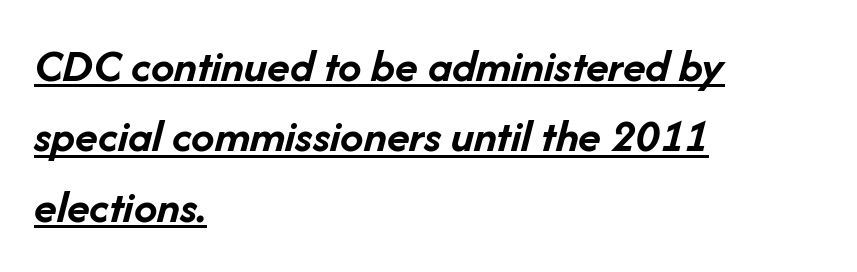
The whole block is typeset with a tilt. Check the space under the baseline: a stroke is drawn there. You could not count columns in this text — the font is proportionally spaced. The type is set solid horizontally, with unmodified tracking. Each line starts at the same left margin while the right side varies.
